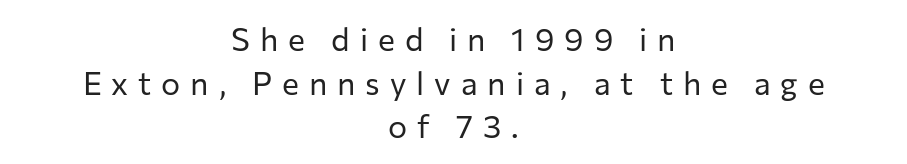
The image shows 32 px regular-weight sans-serif type, upright; set centered, normal line spacing (1.36x), unusually wide letter spacing (+0.31 em), not underlined; low stroke contrast and a medium x-height.
